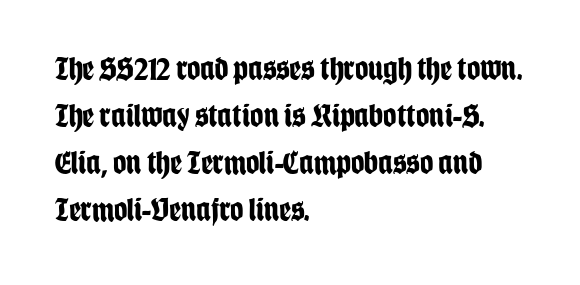
The characters look thick and weighty, a clear bold. Honestly, the row spacing looks completely unremarkable. Compared with typical body copy, the letter spacing here is the same. Unlike italic type, these characters show no tilt at all. Casual observation: everything's shoved over to the left.
